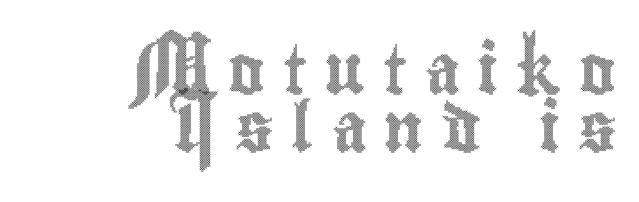
Nobody drew a line under any word here. Students, note that the glyphs here are deliberately spaced far apart. A roman cut, with each character standing at attention. These lines are rendered in a variable-pitch font.
